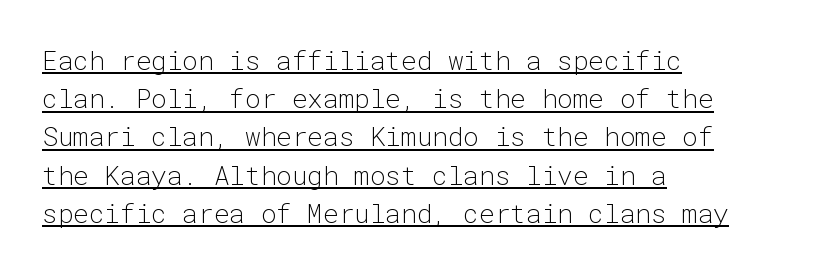
The lettering is marked with a stroke running underneath it. Designer's note — italics off, roman on. Look at the tracking — it's just the regular setting, nothing added. Is this a heavy cut? Hardly; it is regular or lighter.
